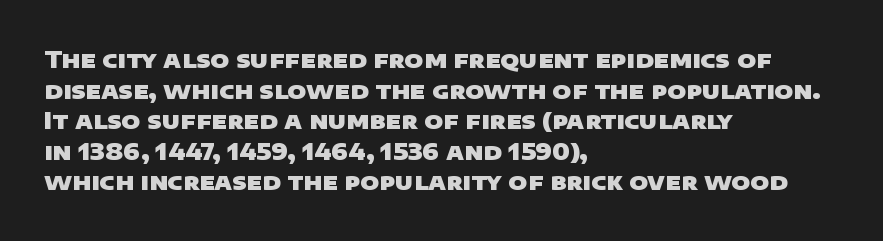
The designer left line spacing at the default. What stands out about the letter spacing? Nothing — it is the standard amount. The rendering uses a bold face; every stroke is thick and dark. Casual observation: everything's shoved over to the left. The foot of each line stays bare and open.
